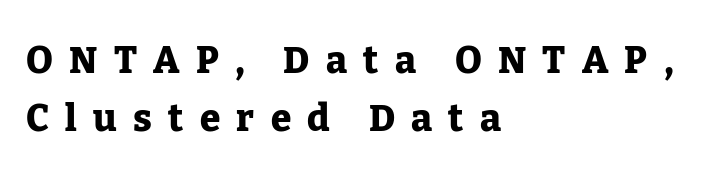
The image shows 37 px heavy serif type, upright; set left-aligned, normal line spacing (1.57x), unusually wide letter spacing (+0.44 em), not underlined; low stroke contrast and a medium x-height.
